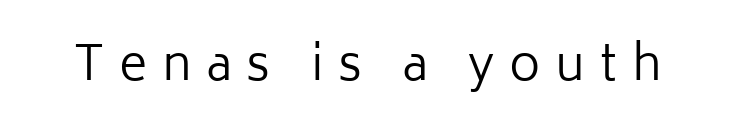
The typeface has the unassuming heft of standard copy or less. The foot of each line stays bare and open. The designer went with a sans here, leaving each stem footless. This sample uses an upright cut, with every glyph sitting square on the baseline. Is this a fixed-width face? No — the glyphs have proportional, varying widths. Does extra space separate the letters? Yes, quite a lot of it.
